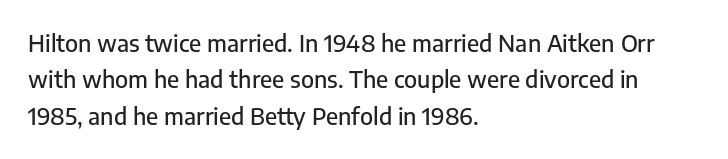
The image shows 23 px text type, upright; set left-aligned, normal line spacing (1.58x), normal letter spacing, not underlined.
